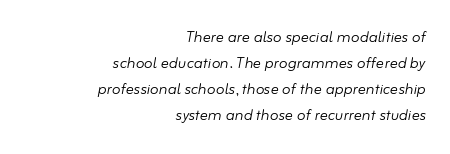
{"italic": "yes", "lean": "right", "slant_degrees": 10, "bold": "no", "underline": "no", "align": "right", "line_spacing": "normal", "line_spacing_ratio": 1.3, "letter_spacing": "normal", "letter_spacing_em": 0.0, "glyph_px": 20}
